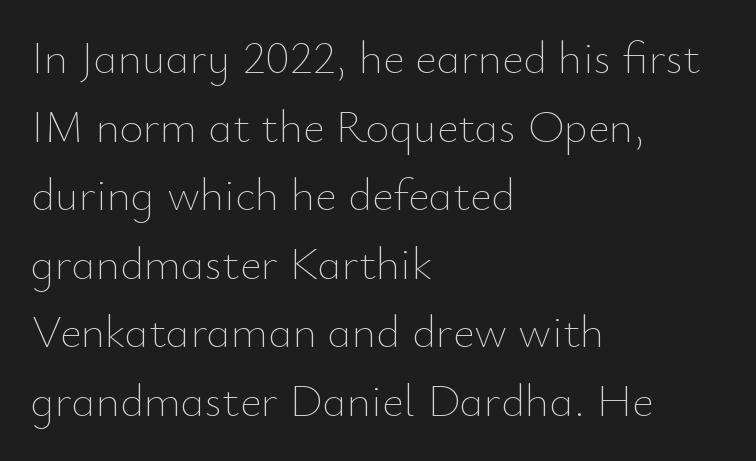
{"italic": "no", "bold": "no", "weight": "thin", "width": "normal", "stroke_contrast": "low", "x_height": "small", "monospaced": "no", "underline": "no", "align": "left", "line_spacing": "normal", "line_spacing_ratio": 1.49, "letter_spacing": "normal", "letter_spacing_em": 0.0, "glyph_px": 46}
